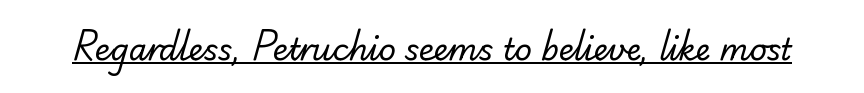
The image shows 30 px regular-weight sans-serif type; set normal letter spacing, underlined; low stroke contrast and a small x-height.
